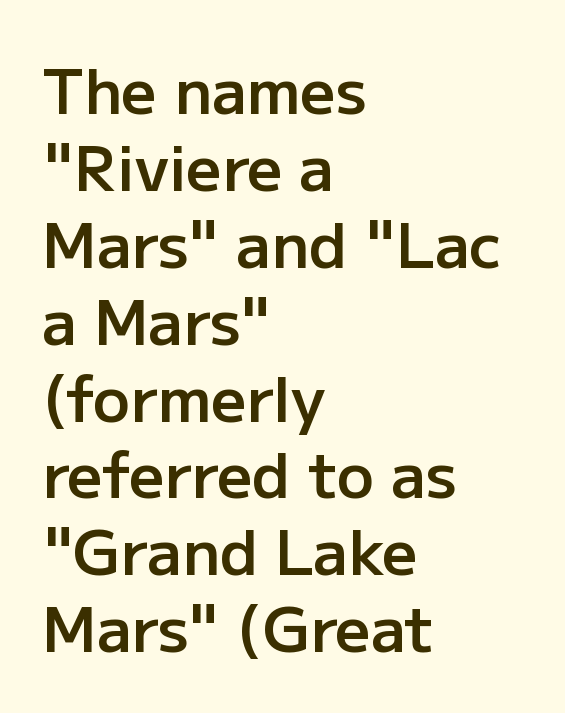
The image shows 62 px semibold sans-serif type, upright; set left-aligned, line spacing 1.24x, normal letter spacing, not underlined; low stroke contrast and a medium x-height.
